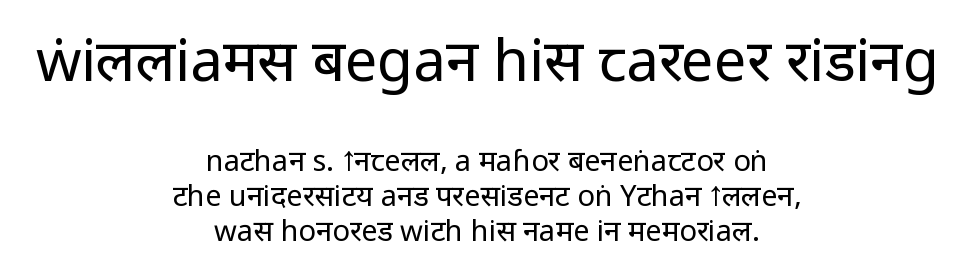
The image shows 58 px regular-weight, condensed sans-serif type, upright; set centered, line spacing 1.21x, normal letter spacing, not underlined; the first (top) block is 2.0x larger; low stroke contrast and a large x-height.
